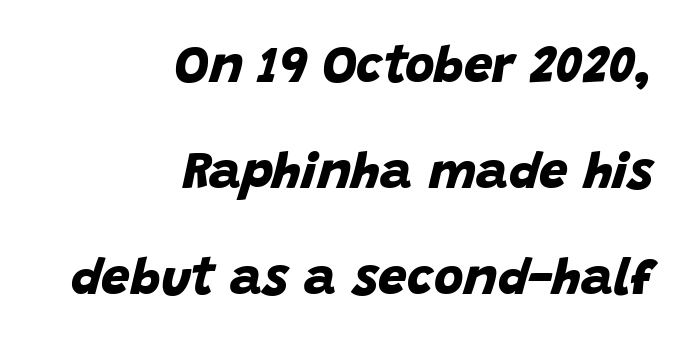
Q: Is the text bold? A: Yes.
Q: Is the typeface a serif or a sans-serif typeface? A: Sans-serif.
Q: Is the text underlined? A: No.
Q: How is the paragraph aligned? A: Right-aligned.
Q: Is the spacing between letters normal or unusually wide? A: Normal.
Q: Is the spacing between lines tight, normal or loose? A: Loose.
Q: Width (condensed, normal, or wide)? A: Normal.
Q: Stroke contrast? A: Low.
Q: x-height? A: Large.
Q: Monospaced? A: No.
